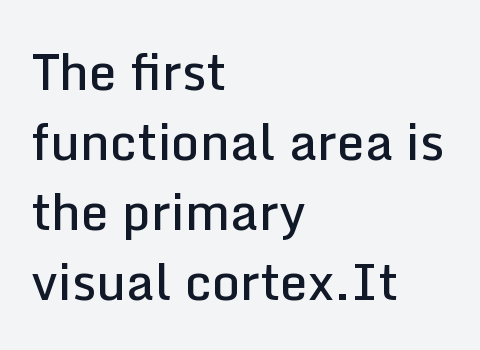
Q: Is the text bold? A: Semi-bold.
Q: Is the text italic (slanted)? A: No, it is upright.
Q: Is the typeface a serif or a sans-serif typeface? A: Sans-serif.
Q: Is the text underlined? A: No.
Q: How is the paragraph aligned? A: Left-aligned.
Q: Is the spacing between letters normal or unusually wide? A: Normal.
Q: Is the spacing between lines tight, normal or loose? A: Normal.
Q: Width (condensed, normal, or wide)? A: Normal.
Q: Stroke contrast? A: Low.
Q: x-height? A: Medium.
Q: Monospaced? A: No.
